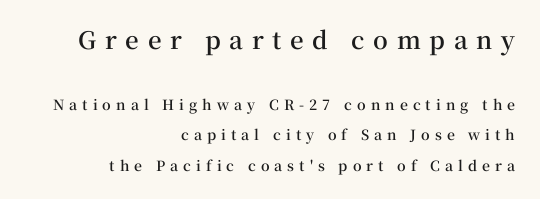
Q: Is the text bold? A: Semi-bold.
Q: Is the text italic (slanted)? A: No, it is upright.
Q: Is the text underlined? A: No.
Q: How is the paragraph aligned? A: Right-aligned.
Q: Is the spacing between letters normal or unusually wide? A: Unusually wide.
Q: Is the spacing between lines tight, normal or loose? A: Loose.
Q: Which block of text is set in a larger size, the first (top) or the second (bottom)? A: The first (top) one.
